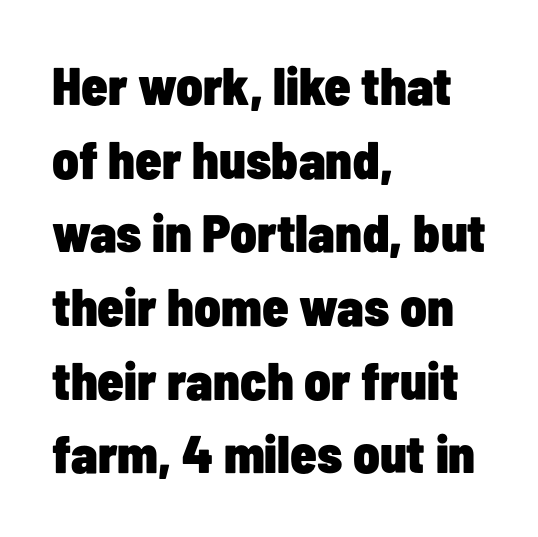
Q: Is the text bold? A: Yes.
Q: Is the text italic (slanted)? A: No, it is upright.
Q: Is the typeface a serif or a sans-serif typeface? A: Sans-serif.
Q: Is the text underlined? A: No.
Q: How is the paragraph aligned? A: Left-aligned.
Q: Is the spacing between letters normal or unusually wide? A: Normal.
Q: Is the spacing between lines tight, normal or loose? A: Normal.
Q: Width (condensed, normal, or wide)? A: Condensed.
Q: Stroke contrast? A: Low.
Q: x-height? A: Medium.
Q: Monospaced? A: No.
